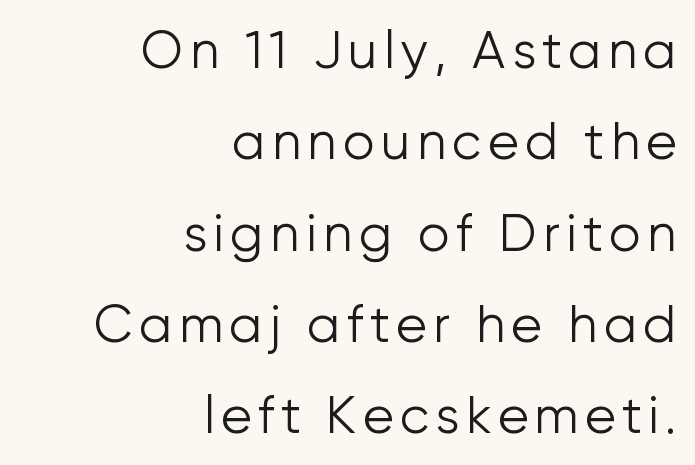
The image shows 51 px light sans-serif type, upright; set right-aligned, line spacing 1.79x, not underlined; low stroke contrast and a medium x-height.
